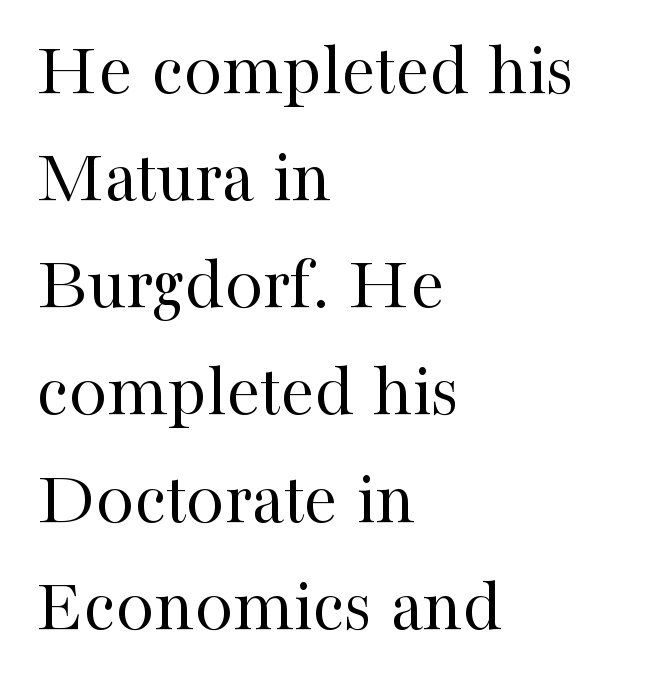
The passage shown has conventional tracking throughout. Italic? Not at all — the glyphs are vertical. You could not count columns in this text — the font is proportionally spaced. The face looks like a standard text weight, possibly lighter. Short and long lines alike share a common starting point at left. The passage shown is not underscored anywhere.
